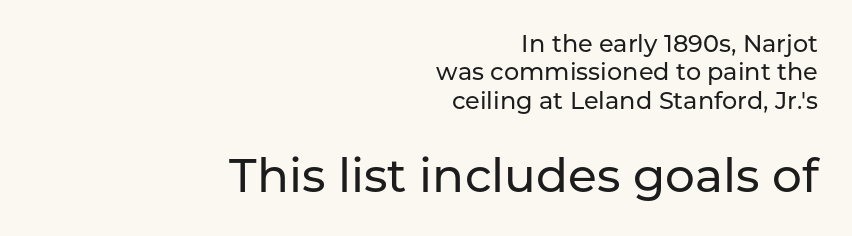
Small over large — that's the arrangement of the two blocks here. The passage shown is typed in a proportional face where columns would drift. Only glyphs here, with clear space below each row. The text block is weighted toward the right margin, trailing off unevenly leftward. Classification — sans serif.
